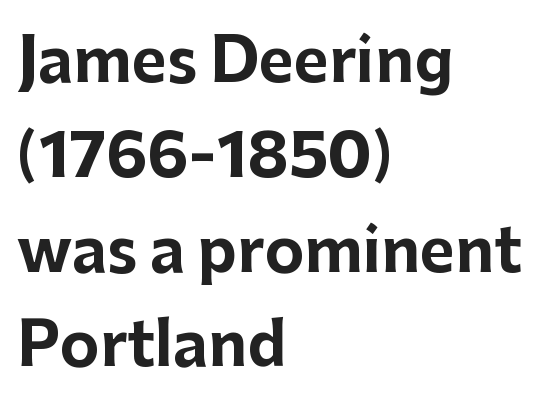
Short note: letters normally spaced. These lines sit exactly where default settings would place them. This is the regular roman posture of the typeface. The face used here is proportionally spaced, like ordinary book or web type. Nope, no serifs anywhere on these letters.
